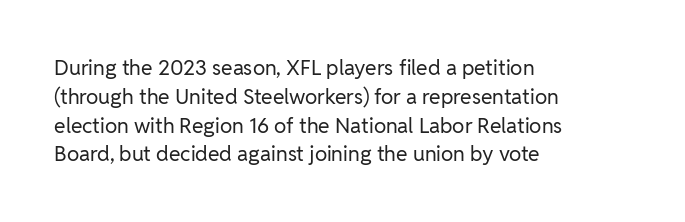
Each new line begins a customary step beneath the previous one. Stems here are at most as thick as an everyday book face. Words appear dense and cohesive because spacing is normal. Descenders hang freely into open space. The axis of the letterforms is exactly vertical.
